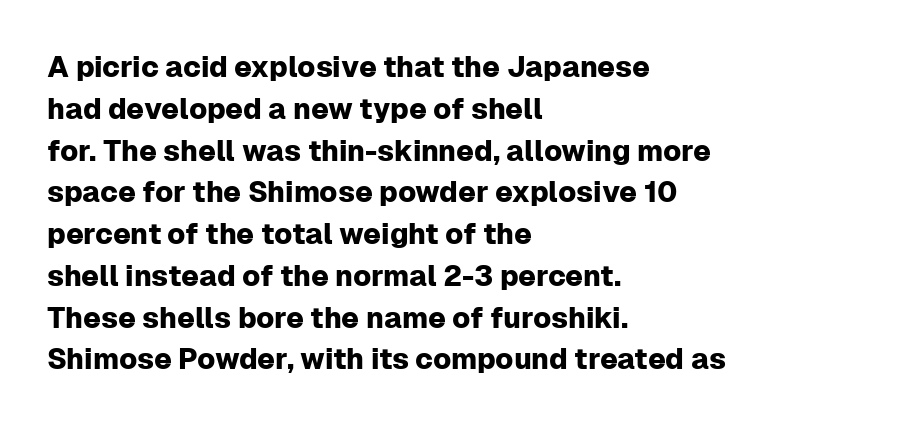
Bare-footed words on every line. You can tell from the bare stems that sans-serif type was used. The type sits square on the baseline with zero lean. You could not count columns in this text — the font is proportionally spaced.
